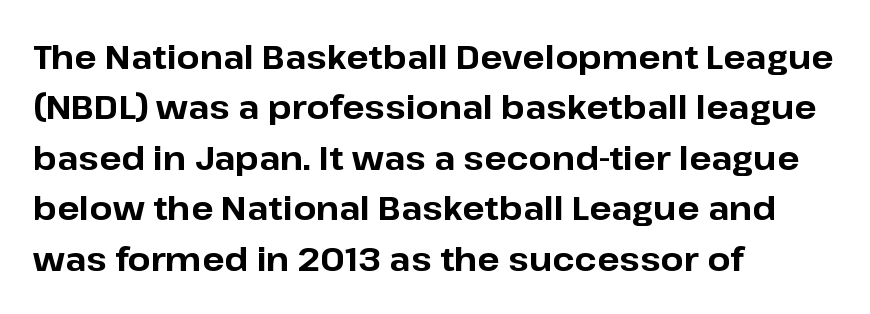
Tracking value appears to be zero — textbook default spacing. The rendering uses a moderate line-height, typical for paragraphs. This is the regular roman posture of the typeface. Nobody drew a line under any word here. Here the designer chose a conventional face with non-uniform glyph widths.
